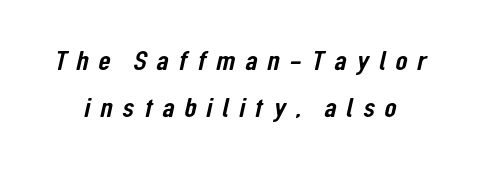
{"serif": "no", "width": "condensed", "stroke_contrast": "low", "x_height": "medium", "monospaced": "no", "underline": "no", "line_spacing": "normal", "line_spacing_ratio": 1.68, "letter_spacing": "wide", "letter_spacing_em": 0.35, "glyph_px": 28}
